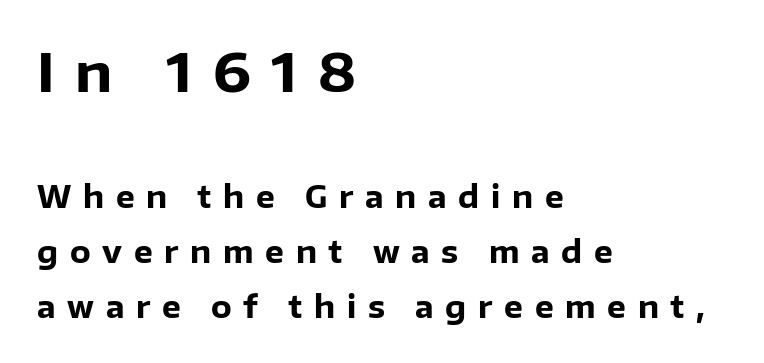
Between one letter and the next there's a generous, obvious gap. Pretty heavy lettering here — definitely bold. These lines are rendered in a variable-pitch font. Check the space under the baseline: it is left empty.
